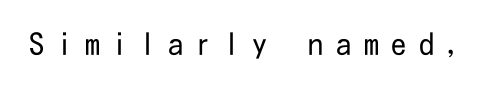
Q: Is the text bold? A: No.
Q: Is the text italic (slanted)? A: No, it is upright.
Q: Is the typeface a serif or a sans-serif typeface? A: Sans-serif.
Q: Is the text underlined? A: No.
Q: Is the spacing between letters normal or unusually wide? A: Unusually wide.
Q: Width (condensed, normal, or wide)? A: Condensed.
Q: Stroke contrast? A: Low.
Q: x-height? A: Medium.
